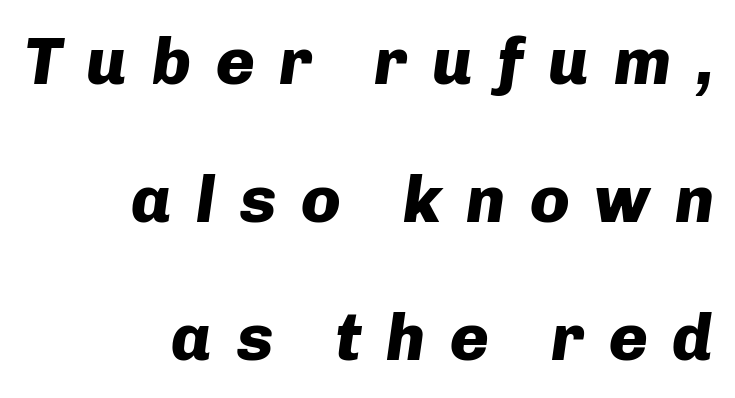
How heavy is the stroke? Heavy — this is a bold. Caption: multi-line text, flush right, ragged left. Notice the wide empty band between every row — that's loose leading. Caption: expanded tracking, letters set apart. Each letter keeps its own natural width here, so spacing adapts to shape. Underlining? Definitely not there.
